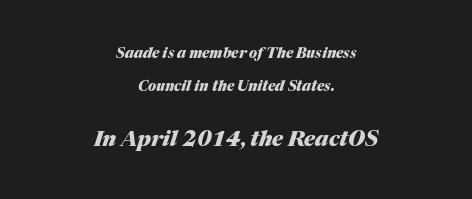
The image shows 21 px bold type, italic (leaning right); set centered, loose line spacing (2.33x), normal letter spacing, not underlined; the second (bottom) block is 1.5x larger.
